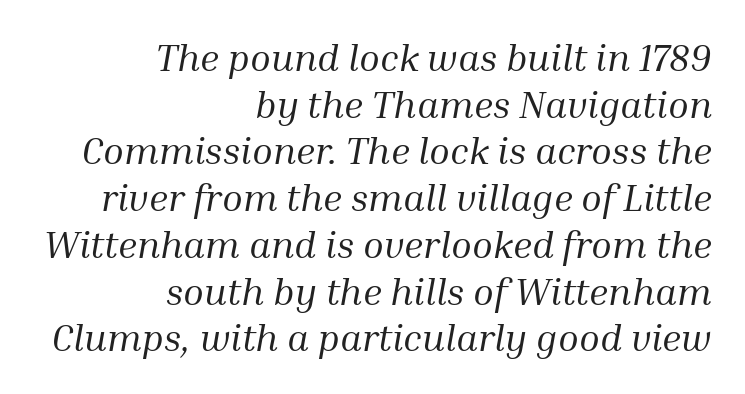
Q: Is the text bold? A: No.
Q: Is the text italic (slanted)? A: Yes, it leans right by about 10 degrees.
Q: Is the typeface a serif or a sans-serif typeface? A: Serif.
Q: Is the text underlined? A: No.
Q: How is the paragraph aligned? A: Right-aligned.
Q: Is the spacing between letters normal or unusually wide? A: Normal.
Q: Width (condensed, normal, or wide)? A: Normal.
Q: Stroke contrast? A: Medium.
Q: x-height? A: Medium.
Q: Monospaced? A: No.
